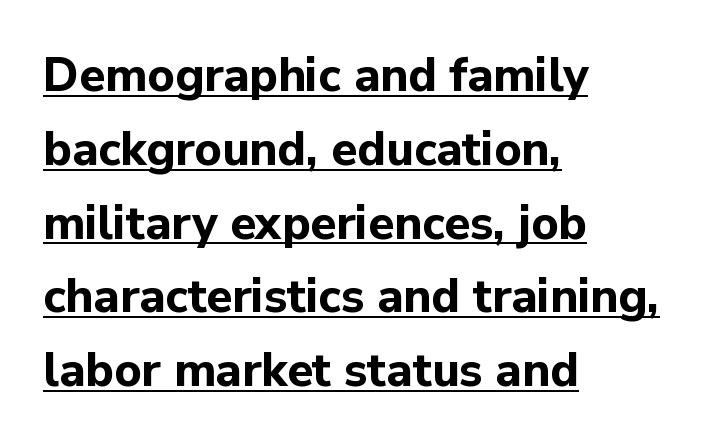
{"serif": "no", "italic": "no", "bold": "yes", "weight": "bold", "width": "normal", "stroke_contrast": "low", "x_height": "medium", "monospaced": "no", "underline": "yes", "align": "left", "line_spacing": "normal", "line_spacing_ratio": 1.57, "letter_spacing": "normal", "letter_spacing_em": 0.0, "glyph_px": 47}
